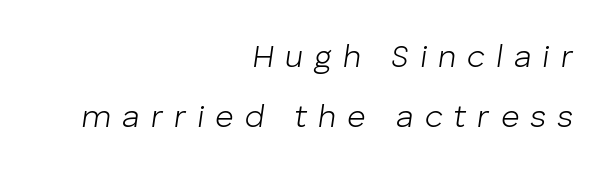
Q: Is the text bold? A: No.
Q: Is the text italic (slanted)? A: Yes, it leans right by about 8 degrees.
Q: Is the text underlined? A: No.
Q: How is the paragraph aligned? A: Right-aligned.
Q: Is the spacing between letters normal or unusually wide? A: Unusually wide.
Q: Width (condensed, normal, or wide)? A: Normal.
Q: Stroke contrast? A: Low.
Q: x-height? A: Medium.
Q: Monospaced? A: No.
